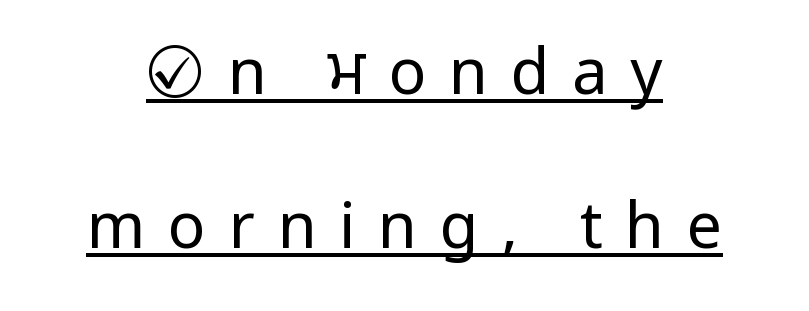
Here the designer chose a conventional face with non-uniform glyph widths. Each letter's strokes conclude bluntly, with no projecting serifs. The leading is generous, giving the passage an open texture. These lines stack symmetrically, like a column narrowing and widening about its center. Stroke thickness stays within the range of a standard reading face or lighter.
